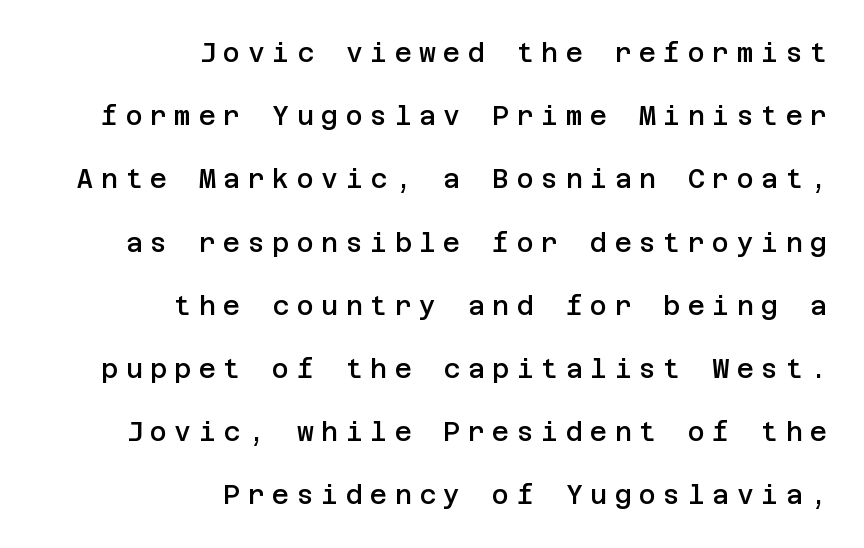
Q: Is the text bold? A: Semi-bold.
Q: Is the text italic (slanted)? A: No, it is upright.
Q: Is the text underlined? A: No.
Q: How is the paragraph aligned? A: Right-aligned.
Q: Is the spacing between letters normal or unusually wide? A: Unusually wide.
Q: Is the spacing between lines tight, normal or loose? A: Loose.
